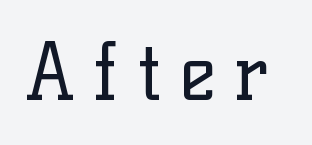
The image shows 77 px regular-weight serif type, upright; set unusually wide letter spacing (+0.24 em), not underlined; low stroke contrast and a medium x-height.
